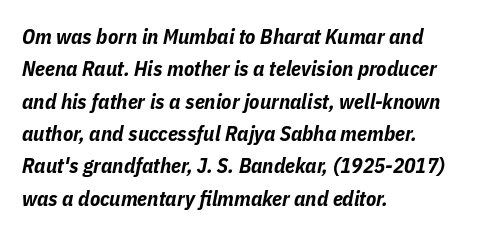
Compared with an ordinary text face, these strokes are far heavier — a full bold. The lines are quadded left. Honestly, there is no underline to notice here at all. This sample uses an oblique cut, with every glyph tilted off the vertical. The space between consecutive lines is moderate.
